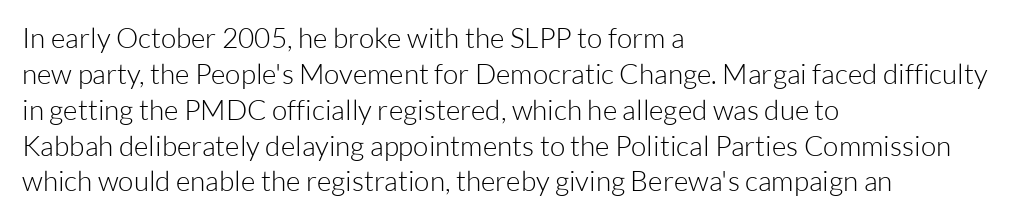
A sans-serif font was chosen for this passage. Underline: absent. Think of a printed novel: that variable character pitch is what you see here. The typography opts for an upright posture over an oblique one. One glance says typical: line gaps are just what's usual. The typeface has the unassuming heft of standard copy or less.
